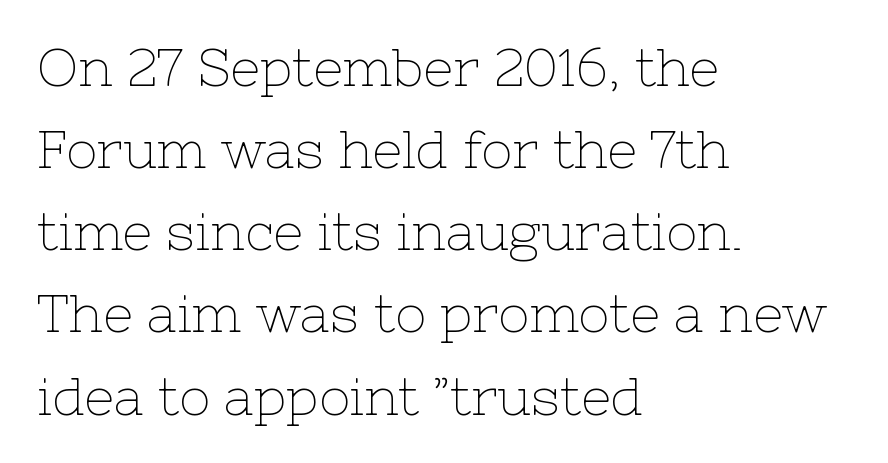
You could not count columns in this text — the font is proportionally spaced. There is no visible air inserted between adjacent glyphs. Serif or sans? Serif — the stroke terminals have little feet. This sample is left-justified, so line endings fall wherever the words run out. This is the regular roman posture of the typeface.
